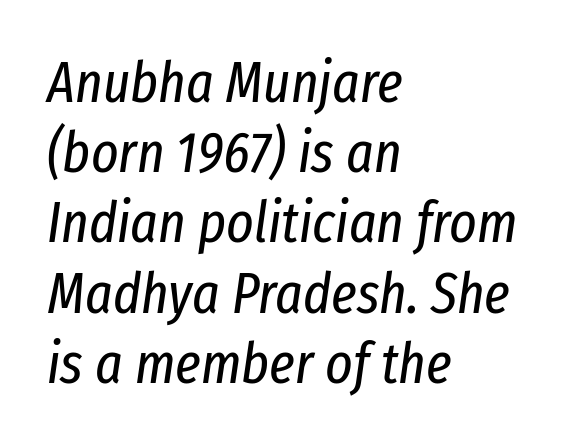
The image shows 58 px regular-weight, condensed type, italic (leaning right); set left-aligned, line spacing 1.21x, normal letter spacing, not underlined; low stroke contrast and a medium x-height.
